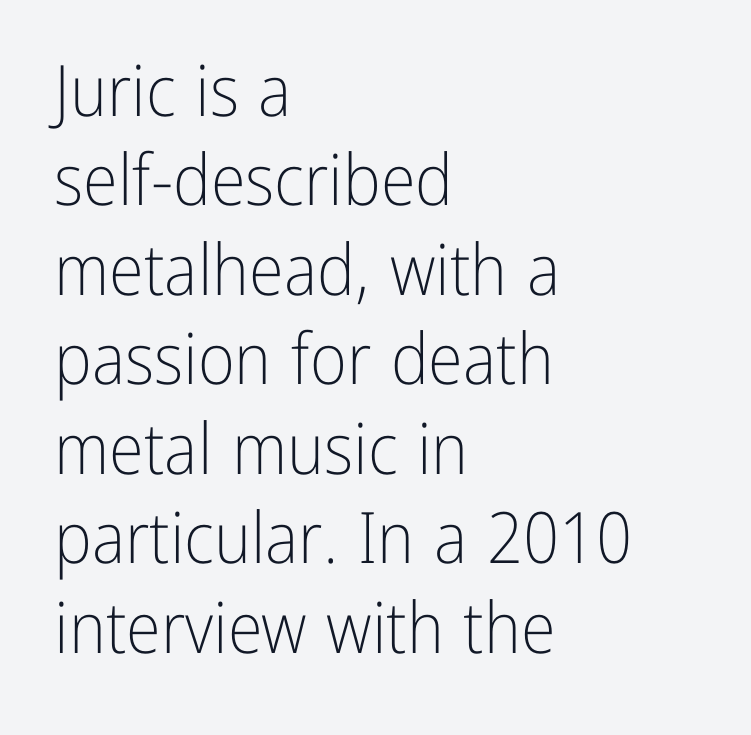
The image shows 71 px light, condensed sans-serif type, upright; set left-aligned, normal line spacing (1.26x), normal letter spacing, not underlined; low stroke contrast and a medium x-height.
